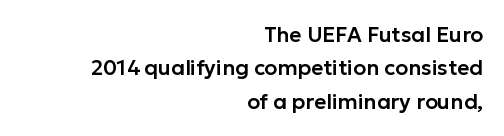
These lines stack with their right ends in a neat column. Leading: standard. Observe the ordinary spacing: letters are neighbours, not strangers. Nope, not italic — everything's standing straight. Rule under the text: the space is simply empty.
